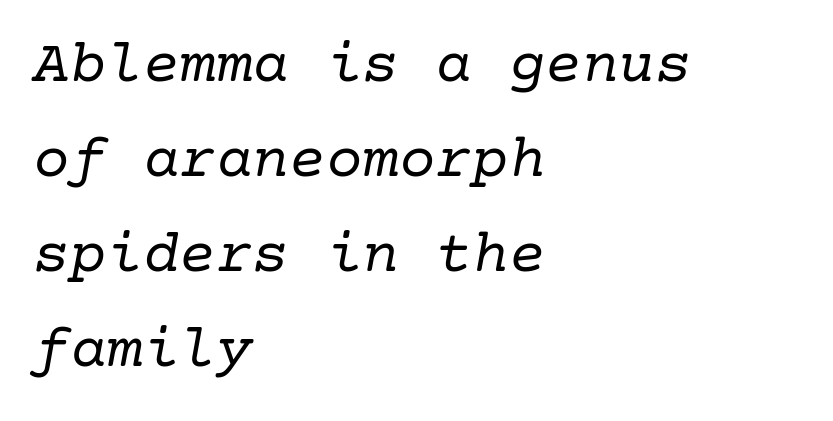
The image shows 61 px regular-weight serif type, italic (leaning right); set left-aligned, normal line spacing (1.56x), normal letter spacing, not underlined; low stroke contrast and a medium x-height.
